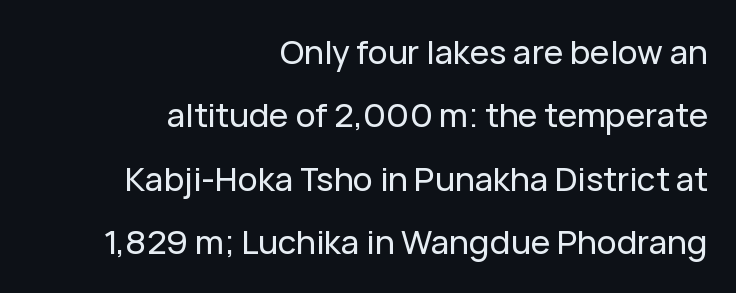
The image shows 33 px sans-serif type, upright; set right-aligned, loose line spacing (1.92x), normal letter spacing, not underlined; low stroke contrast and a medium x-height.
